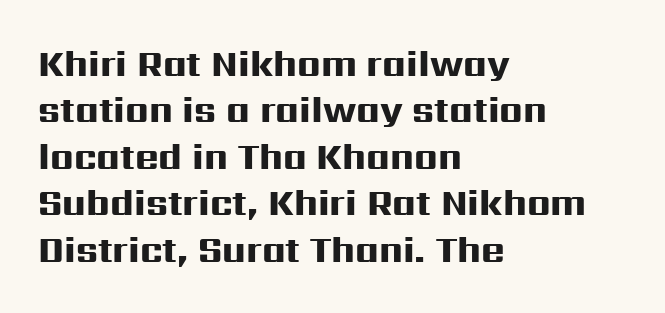
Q: Is the text bold? A: Yes.
Q: Is the text italic (slanted)? A: No, it is upright.
Q: Is the typeface a serif or a sans-serif typeface? A: Sans-serif.
Q: Is the text underlined? A: No.
Q: How is the paragraph aligned? A: Left-aligned.
Q: Is the spacing between letters normal or unusually wide? A: Normal.
Q: Is the spacing between lines tight, normal or loose? A: Normal.
Q: Width (condensed, normal, or wide)? A: Wide.
Q: Stroke contrast? A: High.
Q: x-height? A: Medium.
Q: Monospaced? A: No.
